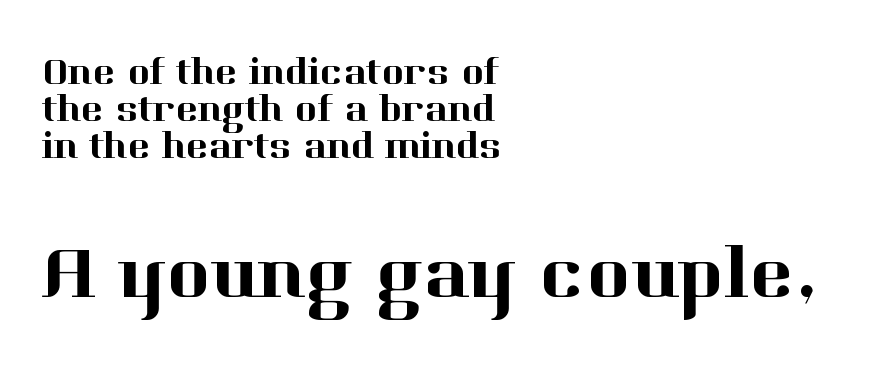
The image shows 76 px serif type, upright; set left-aligned, tight line spacing (0.97x), normal letter spacing, not underlined; the second (bottom) block is 2.0x larger; high stroke contrast and a medium x-height.
